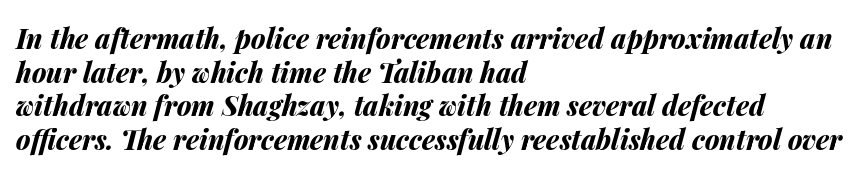
Q: Is the text bold? A: Yes.
Q: Is the text italic (slanted)? A: Yes, it leans right by about 14 degrees.
Q: Is the text underlined? A: No.
Q: How is the paragraph aligned? A: Left-aligned.
Q: Is the spacing between letters normal or unusually wide? A: Normal.
Q: Is the spacing between lines tight, normal or loose? A: Normal.
